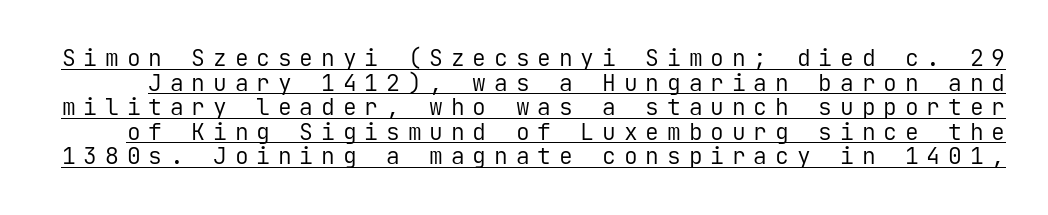
{"italic": "no", "bold": "no", "underline": "yes", "line_spacing": "tight", "line_spacing_ratio": 1.07, "letter_spacing": "wide", "letter_spacing_em": 0.34, "glyph_px": 23}
